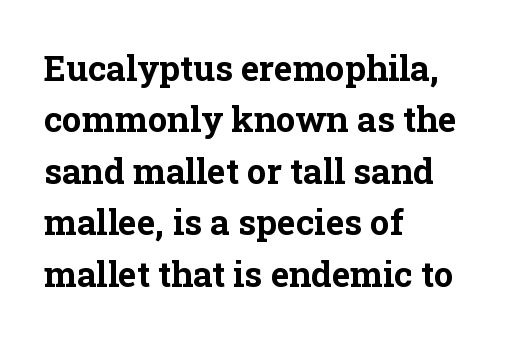
{"serif": "yes", "italic": "no", "bold": "yes", "weight": "bold", "width": "normal", "stroke_contrast": "low", "x_height": "medium", "monospaced": "no", "underline": "no", "align": "left", "line_spacing": "normal", "line_spacing_ratio": 1.47, "letter_spacing": "normal", "letter_spacing_em": 0.0, "glyph_px": 35}
